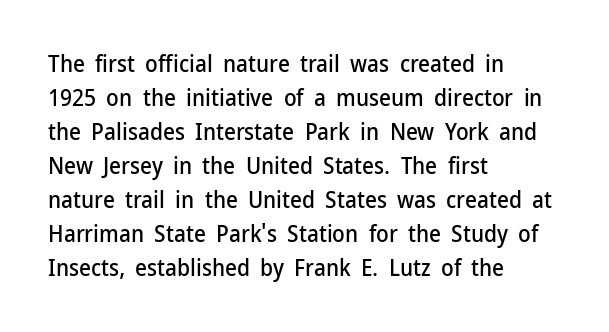
{"italic": "no", "underline": "no", "align": "left", "line_spacing": "normal", "line_spacing_ratio": 1.48, "letter_spacing": "normal", "letter_spacing_em": 0.0, "glyph_px": 23}
